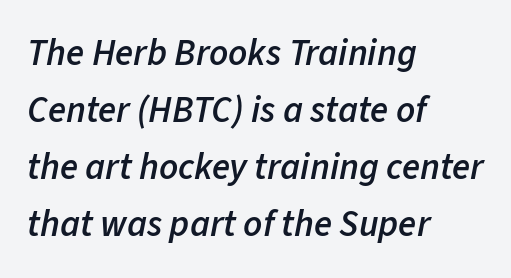
{"italic": "yes", "lean": "right", "slant_degrees": 11, "bold": "semi", "weight": "semibold", "width": "normal", "stroke_contrast": "low", "x_height": "medium", "monospaced": "no", "underline": "no", "align": "left", "line_spacing": "normal", "line_spacing_ratio": 1.54, "letter_spacing": "normal", "letter_spacing_em": 0.0, "glyph_px": 37}
